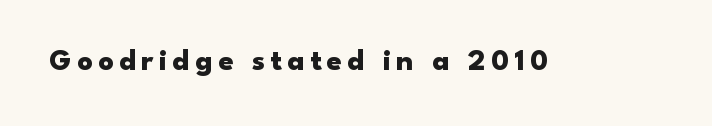
The image shows 30 px heavy, wide sans-serif type, upright; set not underlined; low stroke contrast and a small x-height.
